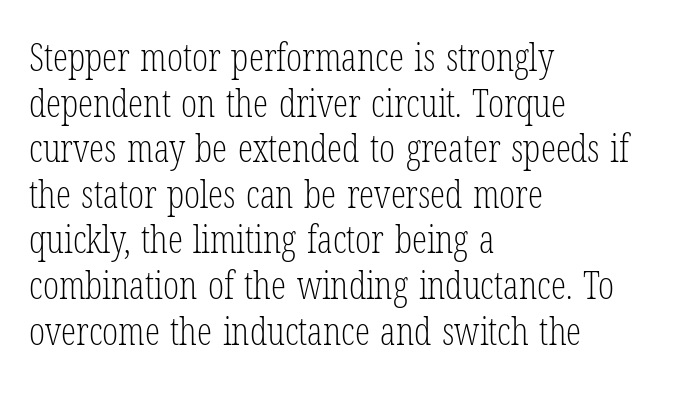
Italic? Not at all — the glyphs are vertical. Typographically, this falls in the serif category. Letters rest on an invisible, unmarked baseline. Each letter keeps its own natural width here, so spacing adapts to shape. Line starts are locked; line ends wander.
